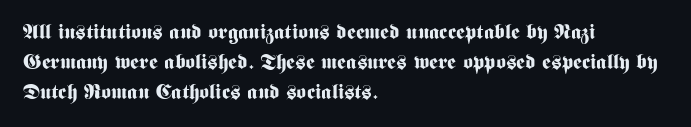
{"italic": "no", "bold": "yes", "underline": "no", "align": "left", "line_spacing": "normal", "line_spacing_ratio": 1.42, "letter_spacing": "normal", "letter_spacing_em": 0.0, "glyph_px": 21}
